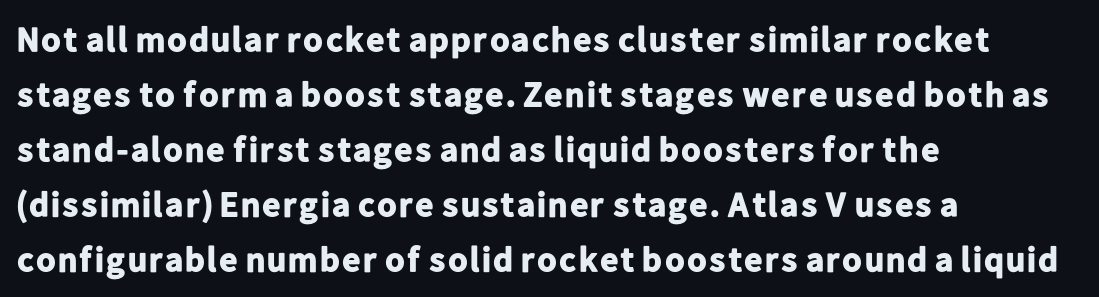
The face used here is a sans, in the tradition of grotesques and geometrics. Ordinary non-slanted type is in use. Character widths vary here, with narrow letters taking less room than wide ones. The strokes are fattened all the way to bold. Regarding leading, the lines here are spaced in the standard way.
